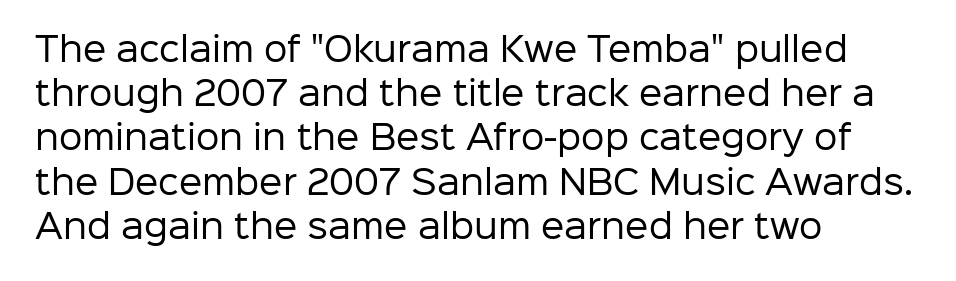
{"serif": "no", "italic": "no", "bold": "no", "weight": "regular", "width": "normal", "stroke_contrast": "low", "x_height": "medium", "monospaced": "no", "underline": "no", "align": "left", "line_spacing": "normal", "line_spacing_ratio": 1.34, "letter_spacing": "normal", "letter_spacing_em": 0.0, "glyph_px": 33}
